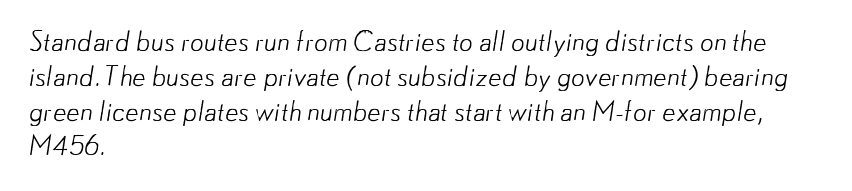
Q: Is the text bold? A: No.
Q: Is the text underlined? A: No.
Q: How is the paragraph aligned? A: Left-aligned.
Q: Is the spacing between letters normal or unusually wide? A: Normal.
Q: Is the spacing between lines tight, normal or loose? A: Normal.
